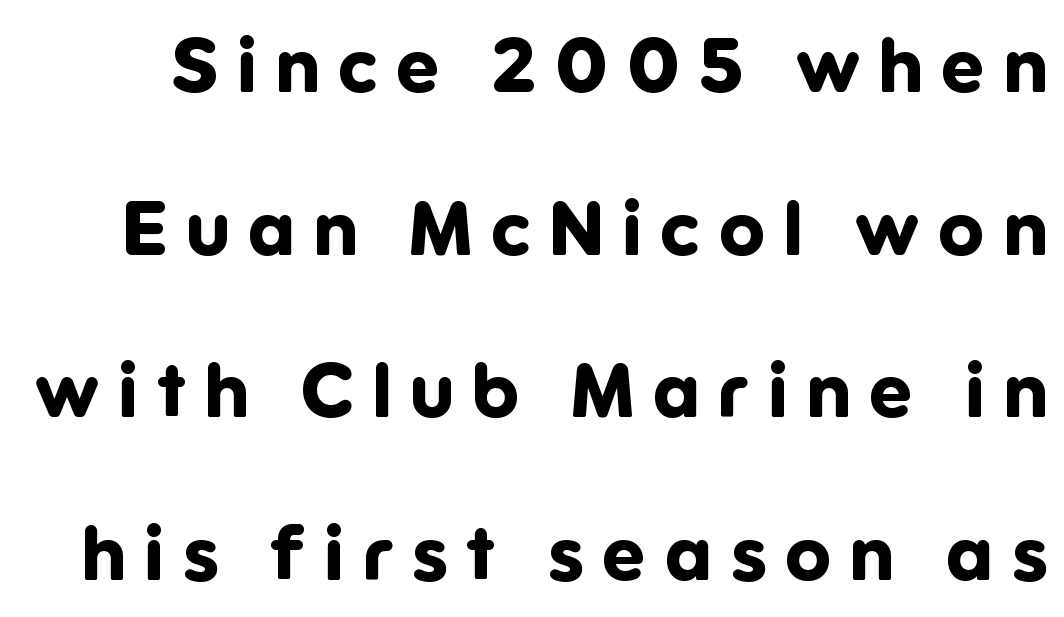
Q: Is the text bold? A: Yes.
Q: Is the text italic (slanted)? A: No, it is upright.
Q: Is the typeface a serif or a sans-serif typeface? A: Sans-serif.
Q: Is the text underlined? A: No.
Q: Is the spacing between letters normal or unusually wide? A: Unusually wide.
Q: Is the spacing between lines tight, normal or loose? A: Loose.
Q: Width (condensed, normal, or wide)? A: Normal.
Q: Stroke contrast? A: Low.
Q: x-height? A: Medium.
Q: Monospaced? A: No.
